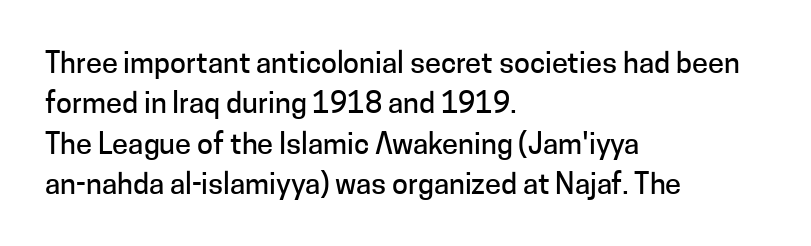
The image shows 29 px sans-serif type, upright; set left-aligned, normal line spacing (1.39x), normal letter spacing, not underlined; low stroke contrast and a medium x-height.
